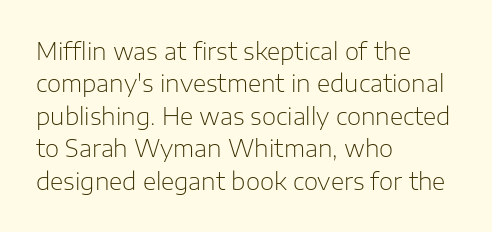
The tracking reads as untouched default to a designer's eye. Layout note: lines flush left. Students, observe: this is what conventionally led text looks like. Underline: absent.
